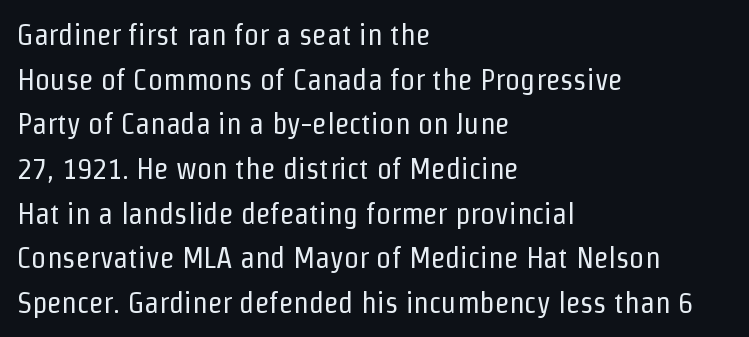
Q: Is the text bold? A: No.
Q: Is the text italic (slanted)? A: No, it is upright.
Q: Is the typeface a serif or a sans-serif typeface? A: Sans-serif.
Q: Is the text underlined? A: No.
Q: How is the paragraph aligned? A: Left-aligned.
Q: Is the spacing between letters normal or unusually wide? A: Normal.
Q: Is the spacing between lines tight, normal or loose? A: Normal.
Q: Width (condensed, normal, or wide)? A: Condensed.
Q: Stroke contrast? A: Low.
Q: x-height? A: Medium.
Q: Monospaced? A: No.
